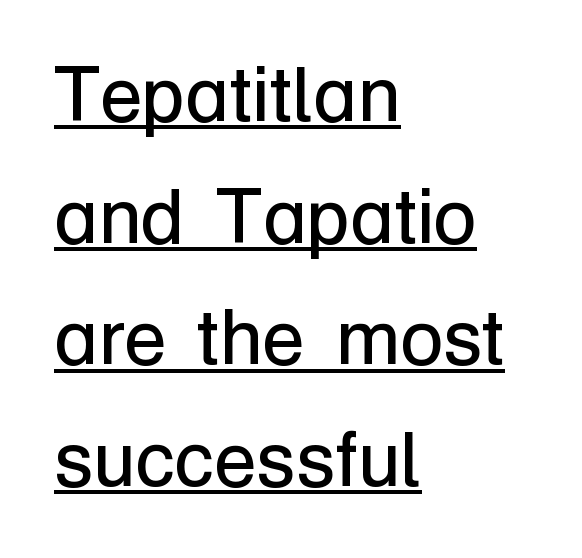
Q: Is the text bold? A: No.
Q: Is the text italic (slanted)? A: No, it is upright.
Q: Is the typeface a serif or a sans-serif typeface? A: Sans-serif.
Q: Is the text underlined? A: Yes.
Q: How is the paragraph aligned? A: Left-aligned.
Q: Is the spacing between letters normal or unusually wide? A: Normal.
Q: Is the spacing between lines tight, normal or loose? A: Normal.
Q: Width (condensed, normal, or wide)? A: Normal.
Q: Stroke contrast? A: Low.
Q: x-height? A: Medium.
Q: Monospaced? A: No.
